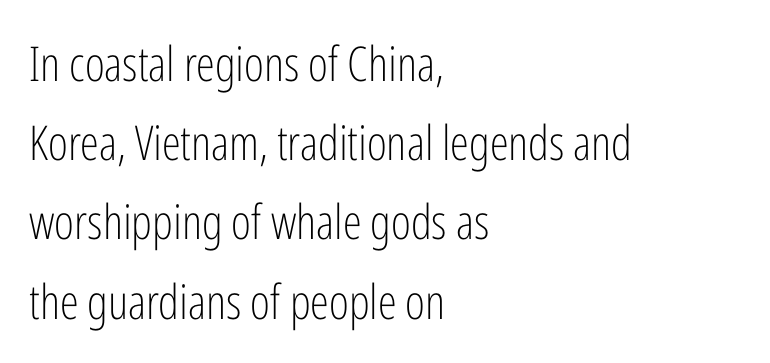
{"serif": "no", "italic": "no", "bold": "no", "weight": "light", "width": "condensed", "stroke_contrast": "low", "x_height": "medium", "monospaced": "no", "underline": "no", "align": "left", "line_spacing": "normal", "line_spacing_ratio": 1.65, "letter_spacing": "normal", "letter_spacing_em": 0.0, "glyph_px": 48}
